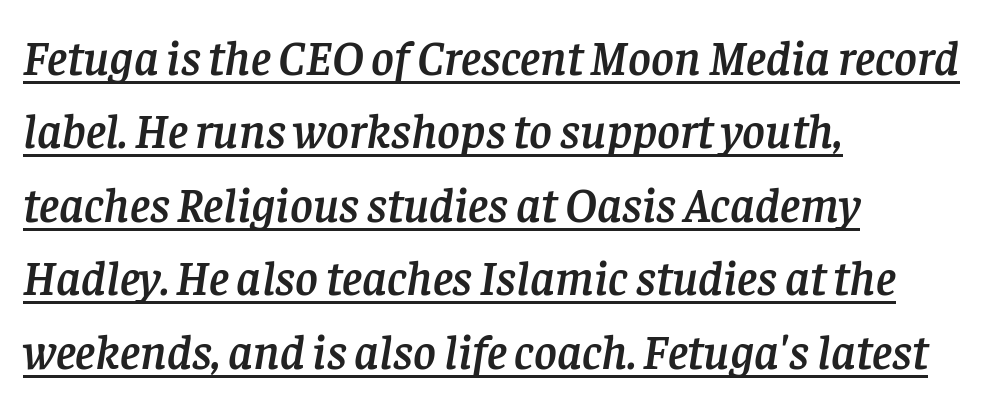
{"serif": "yes", "italic": "yes", "lean": "right", "slant_degrees": 8, "width": "normal", "stroke_contrast": "low", "x_height": "large", "monospaced": "no", "underline": "yes", "align": "left", "line_spacing": "normal", "line_spacing_ratio": 1.5, "letter_spacing": "normal", "letter_spacing_em": 0.0, "glyph_px": 49}
